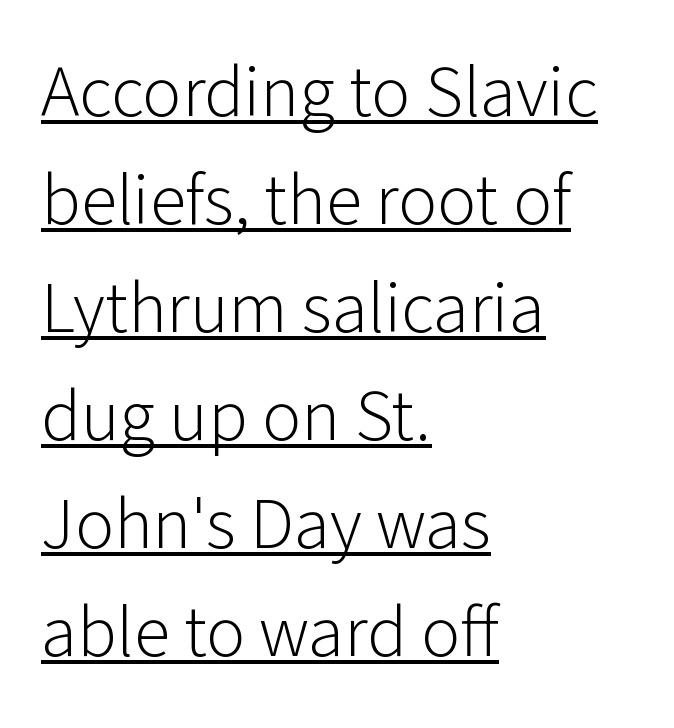
The image shows 73 px light sans-serif type, upright; set left-aligned, normal line spacing (1.48x), normal letter spacing, underlined; low stroke contrast and a medium x-height.
